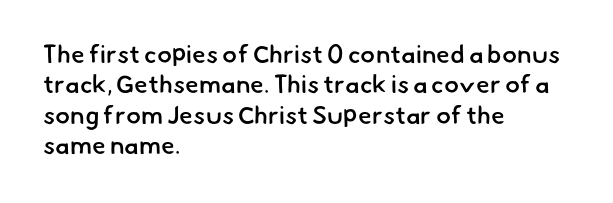
The image shows 25 px text type; set left-aligned, line spacing 1.22x, normal letter spacing, not underlined.
